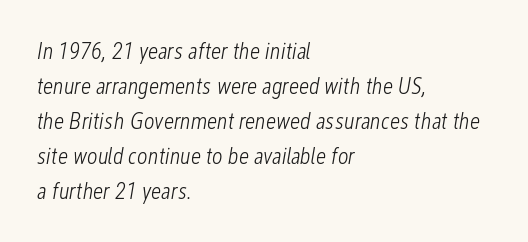
The image shows 23 px text type, italic (leaning right); set left-aligned, normal line spacing (1.52x), normal letter spacing, not underlined.
